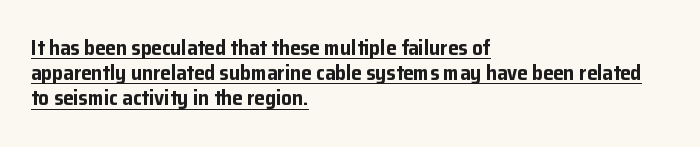
The image shows 21 px bold type, upright; set left-aligned, line spacing 1.2x, normal letter spacing, underlined.
